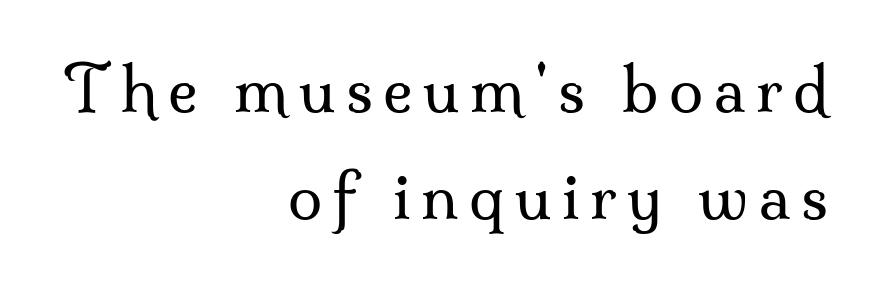
Q: Is the text bold? A: No.
Q: Is the text italic (slanted)? A: No, it is upright.
Q: Is the typeface a serif or a sans-serif typeface? A: Serif.
Q: Is the text underlined? A: No.
Q: How is the paragraph aligned? A: Right-aligned.
Q: Width (condensed, normal, or wide)? A: Normal.
Q: Stroke contrast? A: Medium.
Q: x-height? A: Small.
Q: Monospaced? A: No.
